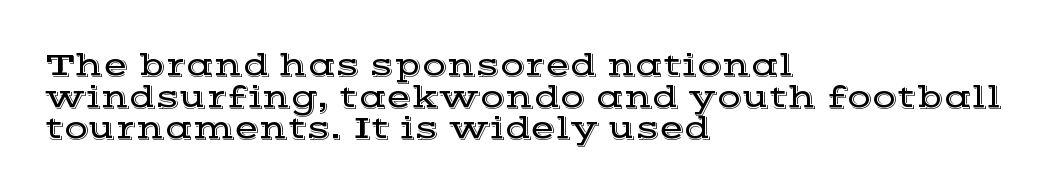
{"serif": "yes", "italic": "no", "width": "wide", "x_height": "medium", "monospaced": "no", "underline": "no", "align": "left", "line_spacing": "tight", "line_spacing_ratio": 0.99, "letter_spacing": "normal", "letter_spacing_em": 0.0, "glyph_px": 32}
